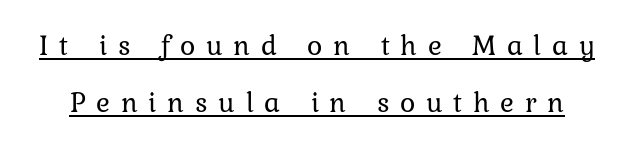
Students, note that the glyphs here are deliberately spaced far apart. The rendering uses a large line-height, opening up the rows. Looks like regular typesetting: each glyph gets only the width it needs. Tall strokes in this sample are plumb rather than angled. The rendering uses the underline text-decoration.
